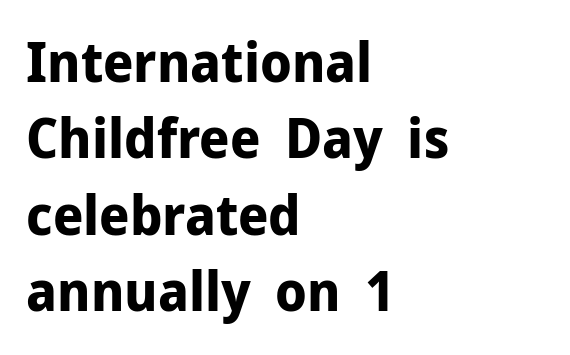
The image shows 55 px bold sans-serif type, upright; set left-aligned, normal line spacing (1.39x), normal letter spacing, not underlined; low stroke contrast and a medium x-height.
